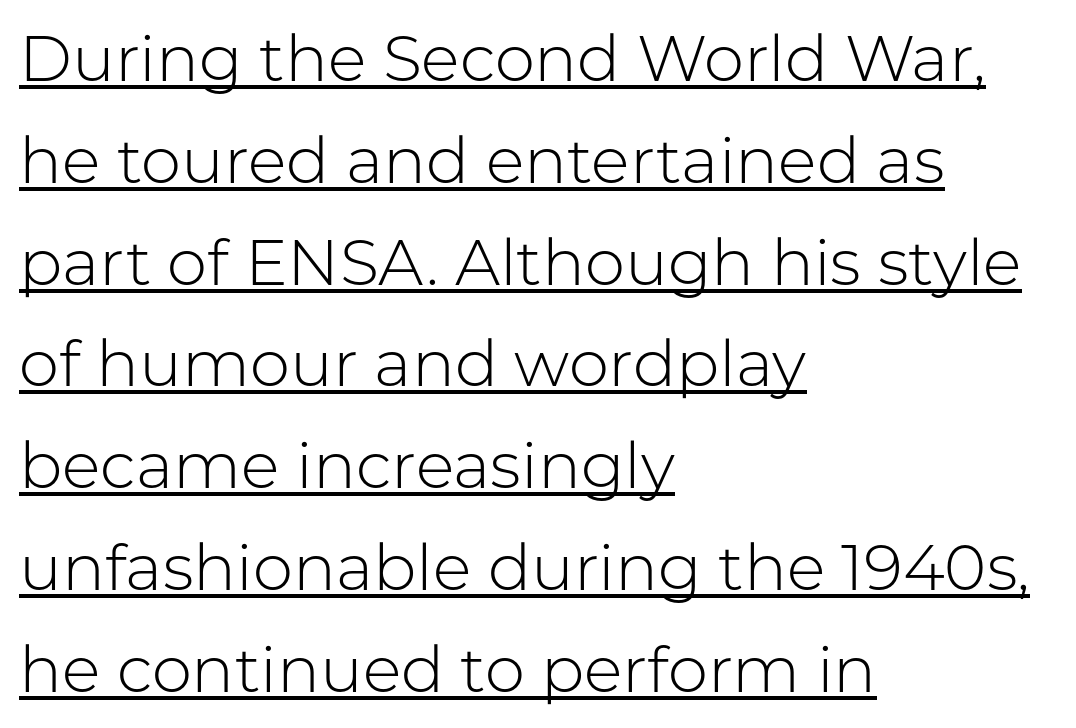
Think of a printed novel: that variable character pitch is what you see here. The rendered words wear a rule along their underside. Vertically, the passage feels balanced, rows spaced as you'd expect. Upright lettering throughout. The glyphs in this specimen are sans serif. Default kerning and tracking; the words read as compact shapes.
